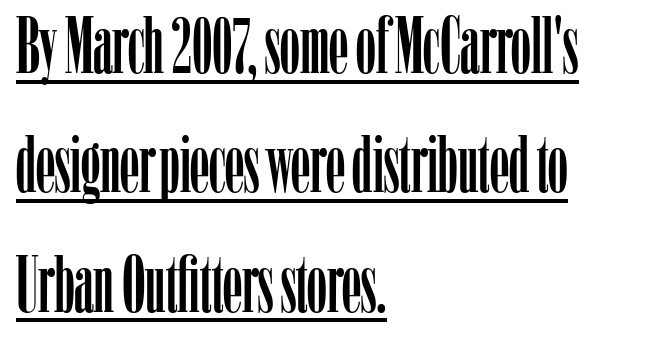
Q: Is the text italic (slanted)? A: No, it is upright.
Q: Is the typeface a serif or a sans-serif typeface? A: Serif.
Q: Is the text underlined? A: Yes.
Q: How is the paragraph aligned? A: Left-aligned.
Q: Is the spacing between letters normal or unusually wide? A: Normal.
Q: Is the spacing between lines tight, normal or loose? A: Normal.
Q: Width (condensed, normal, or wide)? A: Condensed.
Q: Stroke contrast? A: Low.
Q: x-height? A: Medium.
Q: Monospaced? A: No.
